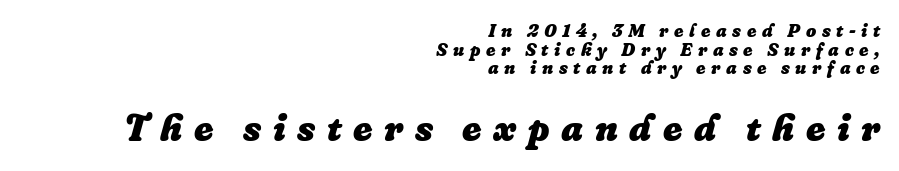
Typesetter's note — lower block bumped up in size, upper block left smaller. You could barely slide anything between these rows. The text carries the slant typical of an italic or oblique font. Spacing verdict: proportional, widths tailored to each character. Strong, thick strokes mark this as bold type. The space beneath each line is pristine and unruled.
